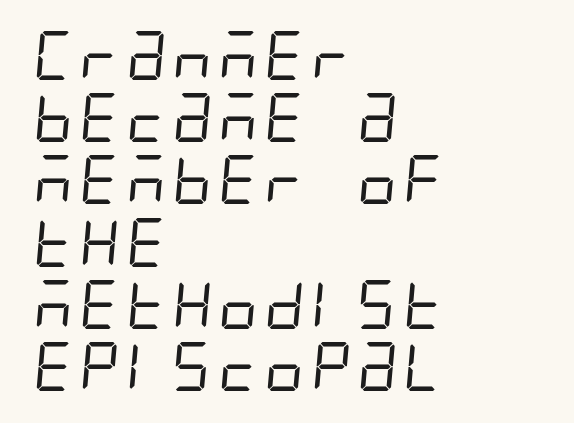
Alignment: flush left. Bold? No — there's no thickening of the strokes. Look at the tracking — it's just the regular setting, nothing added. Vertical spacing — default. Unmarked baselines from the first word to the last.
